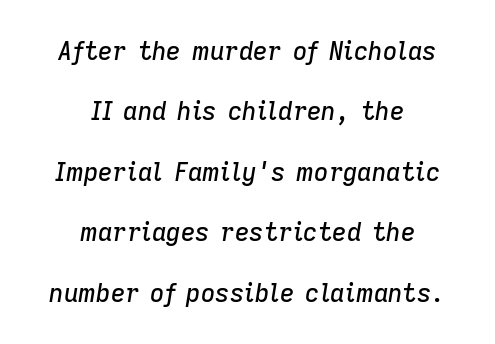
Reading down the block, each line starts at a different indent, mirrored at its end. The vertical gap from one line to the next is large. The foot of each line stays bare and open. Characters are canted at an angle relative to the baseline's perpendicular. This sample uses plain, unmodified letter spacing.
